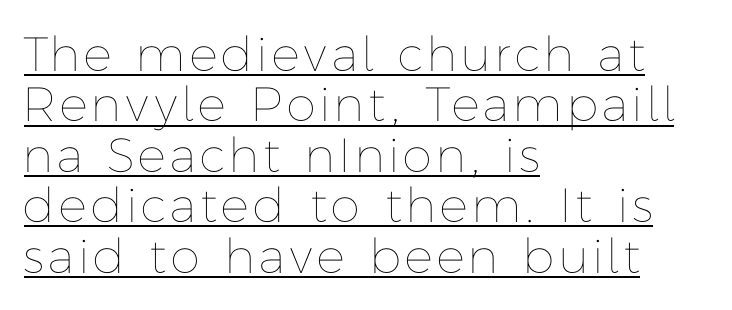
The image shows 48 px thin type, upright; set left-aligned, tight line spacing (1.05x), underlined; low stroke contrast and a medium x-height.
